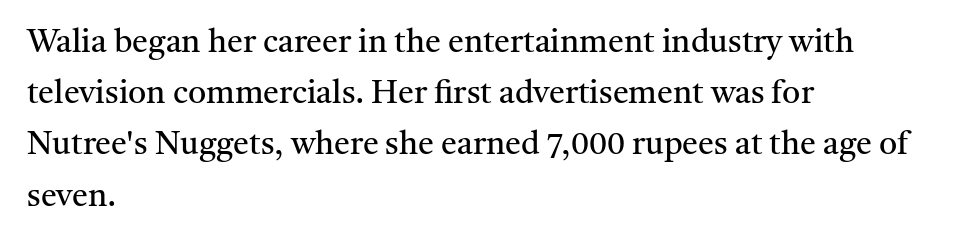
Q: Is the text bold? A: No.
Q: Is the text italic (slanted)? A: No, it is upright.
Q: Is the typeface a serif or a sans-serif typeface? A: Serif.
Q: Is the text underlined? A: No.
Q: How is the paragraph aligned? A: Left-aligned.
Q: Is the spacing between letters normal or unusually wide? A: Normal.
Q: Is the spacing between lines tight, normal or loose? A: Normal.
Q: Width (condensed, normal, or wide)? A: Normal.
Q: Stroke contrast? A: Medium.
Q: x-height? A: Medium.
Q: Monospaced? A: No.
